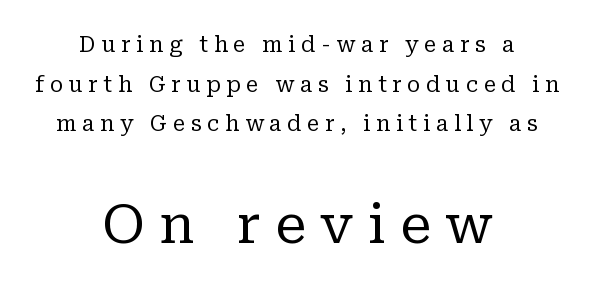
Q: Is the text bold? A: No.
Q: Is the text italic (slanted)? A: No, it is upright.
Q: Is the typeface a serif or a sans-serif typeface? A: Serif.
Q: Is the text underlined? A: No.
Q: How is the paragraph aligned? A: Centered.
Q: Is the spacing between letters normal or unusually wide? A: Unusually wide.
Q: Which block of text is set in a larger size, the first (top) or the second (bottom)? A: The second (bottom) one.
Q: Width (condensed, normal, or wide)? A: Normal.
Q: Stroke contrast? A: Low.
Q: x-height? A: Medium.
Q: Monospaced? A: No.
